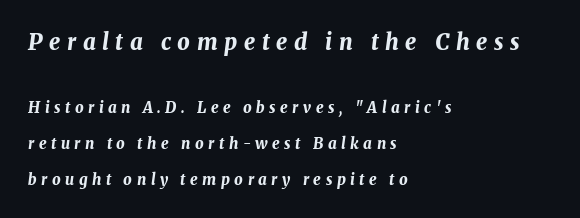
Pretty heavy lettering here — definitely bold. Airy leading. Decoration check: the copy has no underline. Would a proofreader flag this as italicized? Yes. Large over small — that's the arrangement of the two blocks here.
